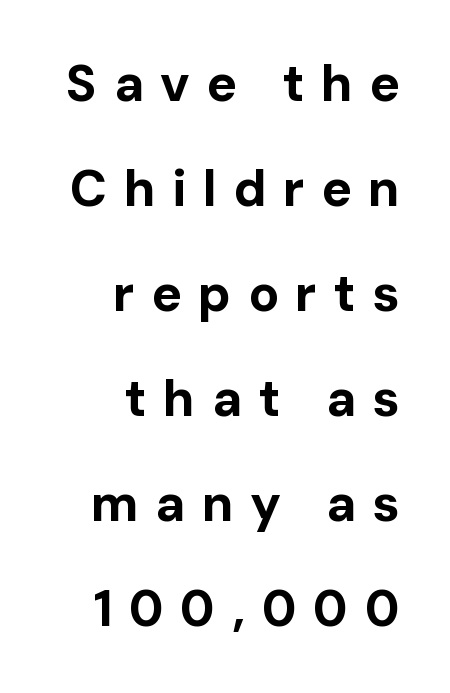
{"serif": "no", "italic": "no", "bold": "yes", "weight": "bold", "width": "normal", "stroke_contrast": "low", "x_height": "medium", "monospaced": "no", "underline": "no", "align": "right", "line_spacing": "loose", "line_spacing_ratio": 2.06, "letter_spacing": "wide", "letter_spacing_em": 0.32, "glyph_px": 51}
